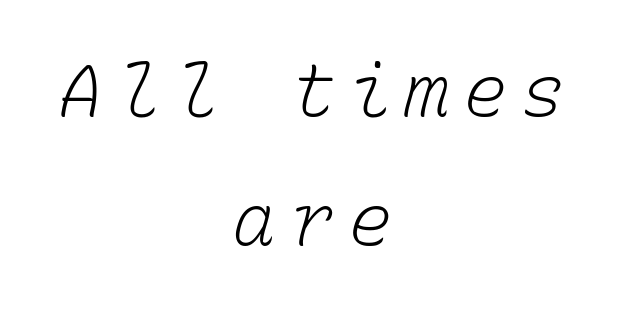
The image shows 73 px light type, monospaced; set centered, line spacing 1.77x, not underlined; low stroke contrast and a medium x-height.
